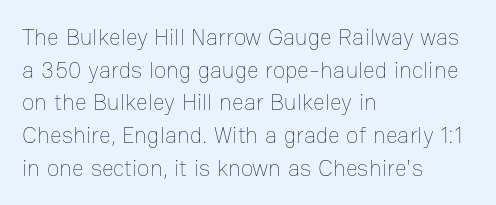
Characters follow at the spacing the type designer built in. The letterforms sit at book weight or below. Rendered with straight, roman letterforms. The rows are spaced the way most documents space them. The strip under each line holds only bare page.
